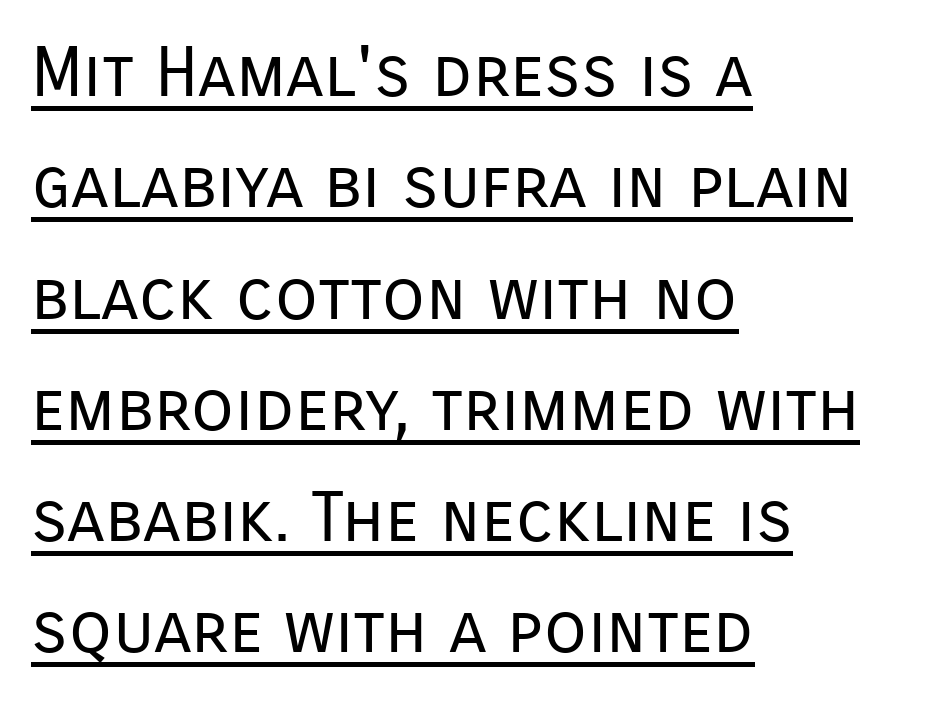
Is this a heavy cut? Hardly; it is regular or lighter. The passage shown is underscored from start to finish. The type sits square on the baseline with zero lean. Proportional: the letters do not fall into vertical columns. The rows are spaced the way most documents space them. The text was rendered using a sans face with plain stroke endings.
